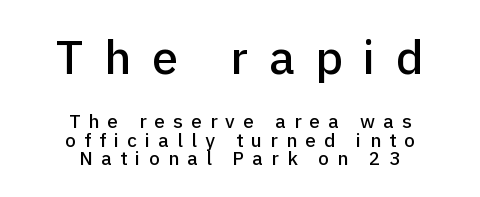
The image shows 47 px sans-serif type, upright; set centered, tight line spacing (0.97x), unusually wide letter spacing (+0.44 em), not underlined; the first (top) block is 2.47x larger; low stroke contrast and a medium x-height.
